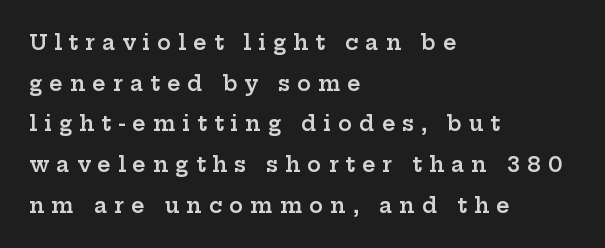
{"italic": "no", "bold": "semi", "underline": "no", "align": "left", "line_spacing": "loose", "line_spacing_ratio": 1.94, "letter_spacing": "wide", "letter_spacing_em": 0.33, "glyph_px": 21}
